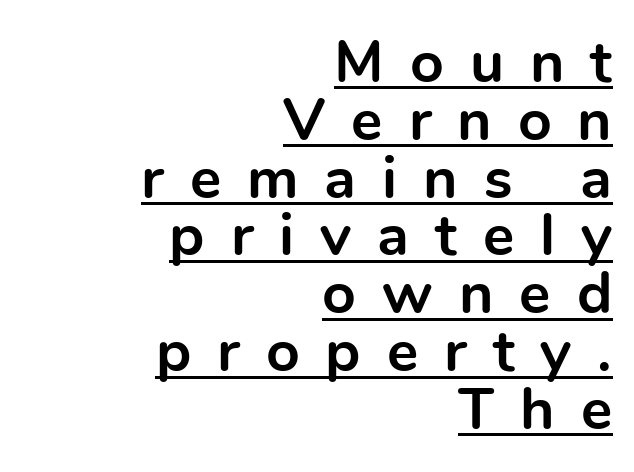
Emphasis by weight is at full strength: bold. Quick note: not italic, upright. The text block is weighted toward the right margin, trailing off unevenly leftward. Looks like regular typesetting: each glyph gets only the width it needs.
